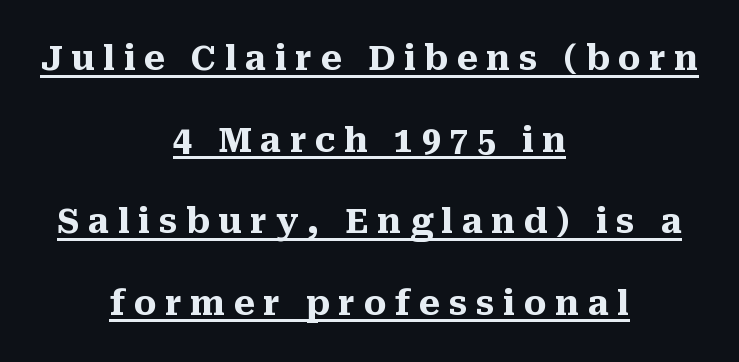
{"serif": "yes", "italic": "no", "bold": "yes", "weight": "heavy", "width": "normal", "stroke_contrast": "medium", "x_height": "medium", "monospaced": "no", "underline": "yes", "align": "center", "line_spacing": "loose", "line_spacing_ratio": 2.4, "letter_spacing": "wide", "letter_spacing_em": 0.25, "glyph_px": 34}
